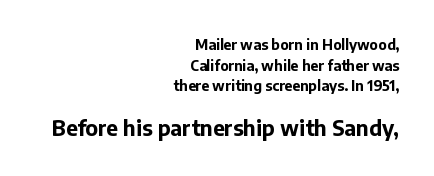
{"italic": "no", "bold": "yes", "underline": "no", "align": "right", "line_spacing": "normal", "line_spacing_ratio": 1.47, "letter_spacing": "normal", "letter_spacing_em": 0.0, "larger_block": "second", "size_ratio": 1.5, "glyph_px": 21}
